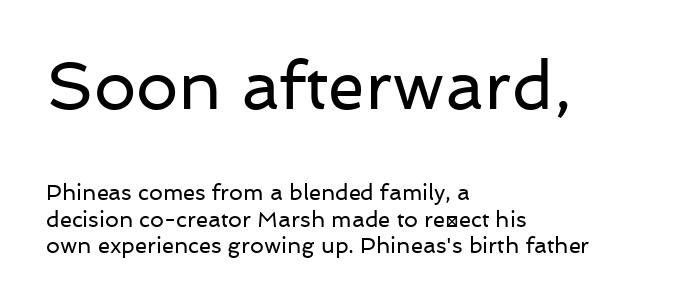
Q: Is the text bold? A: No.
Q: Is the text italic (slanted)? A: No, it is upright.
Q: Is the typeface a serif or a sans-serif typeface? A: Sans-serif.
Q: Is the text underlined? A: No.
Q: How is the paragraph aligned? A: Left-aligned.
Q: Is the spacing between letters normal or unusually wide? A: Normal.
Q: Which block of text is set in a larger size, the first (top) or the second (bottom)? A: The first (top) one.
Q: Width (condensed, normal, or wide)? A: Normal.
Q: Stroke contrast? A: Low.
Q: x-height? A: Medium.
Q: Monospaced? A: No.
